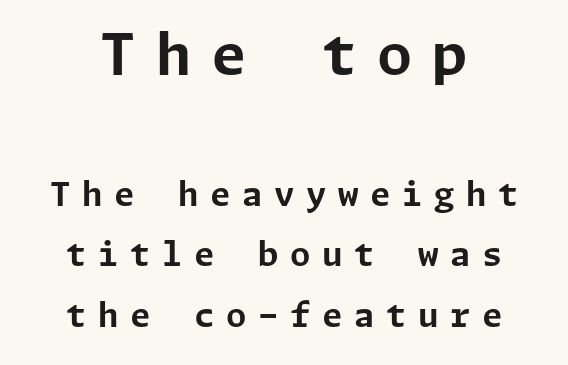
{"serif": "no", "italic": "no", "bold": "yes", "weight": "bold", "width": "normal", "stroke_contrast": "low", "x_height": "medium", "underline": "no", "line_spacing_ratio": 1.83, "letter_spacing": "wide", "letter_spacing_em": 0.35, "larger_block": "first", "size_ratio": 1.73, "glyph_px": 57}
